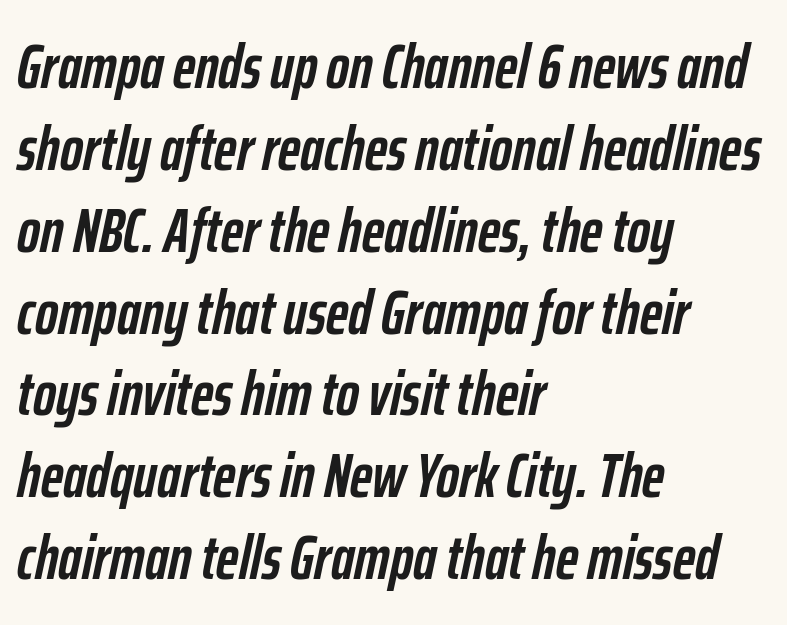
{"italic": "yes", "lean": "right", "slant_degrees": 12, "bold": "yes", "weight": "semibold", "width": "condensed", "stroke_contrast": "low", "x_height": "medium", "monospaced": "no", "underline": "no", "align": "left", "line_spacing": "normal", "line_spacing_ratio": 1.32, "letter_spacing": "normal", "letter_spacing_em": 0.0, "glyph_px": 62}
